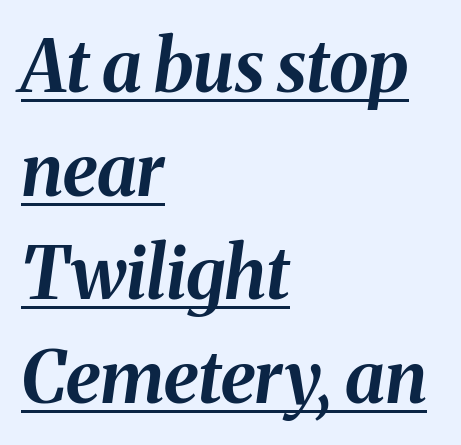
Leading matches the norm, producing a regular column. A continuous stroke trails under the words, as in a hyperlink. In terms of posture, this sample is oblique. The letters are bold, with thick, heavy strokes. These lines keep a tight, regular rhythm from letter to letter.
